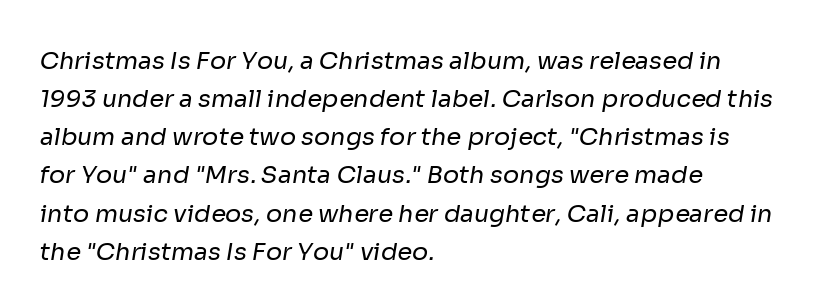
The image shows 24 px text type; set left-aligned, normal line spacing (1.59x), normal letter spacing, not underlined.
